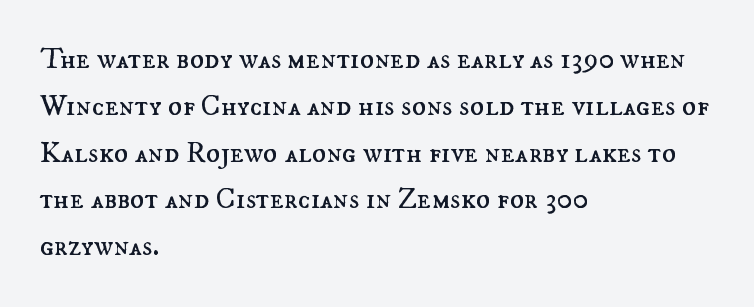
Q: Is the text bold? A: No.
Q: Is the text italic (slanted)? A: No, it is upright.
Q: Is the text underlined? A: No.
Q: How is the paragraph aligned? A: Left-aligned.
Q: Is the spacing between letters normal or unusually wide? A: Normal.
Q: Is the spacing between lines tight, normal or loose? A: Normal.
Q: Width (condensed, normal, or wide)? A: Normal.
Q: Stroke contrast? A: Medium.
Q: x-height? A: Small.
Q: Monospaced? A: No.
